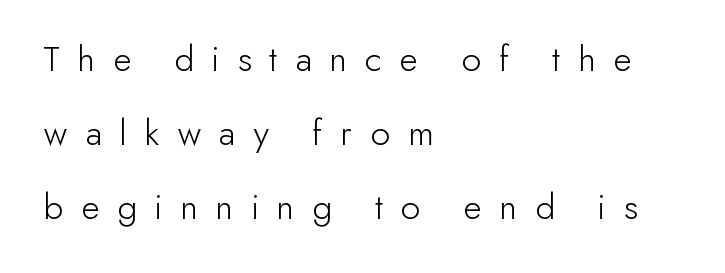
The image shows 38 px light sans-serif type, upright; set left-aligned, loose line spacing (1.95x), unusually wide letter spacing (+0.47 em), not underlined; low stroke contrast and a small x-height.
